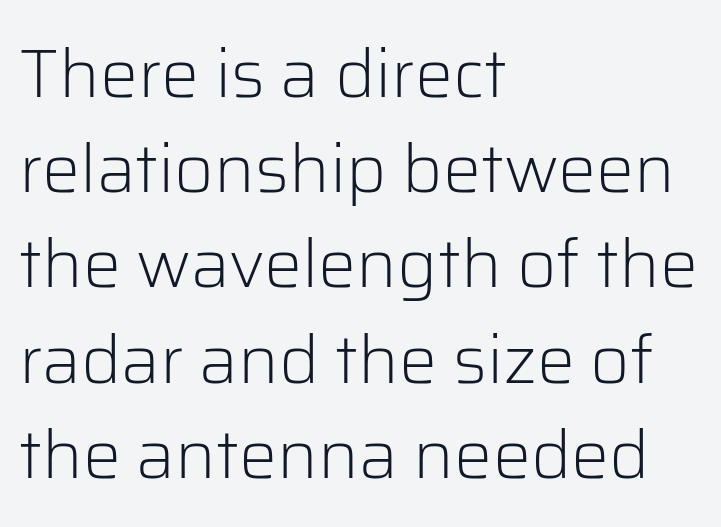
Q: Is the text bold? A: No.
Q: Is the text italic (slanted)? A: No, it is upright.
Q: Is the typeface a serif or a sans-serif typeface? A: Sans-serif.
Q: Is the text underlined? A: No.
Q: How is the paragraph aligned? A: Left-aligned.
Q: Is the spacing between letters normal or unusually wide? A: Normal.
Q: Is the spacing between lines tight, normal or loose? A: Normal.
Q: Width (condensed, normal, or wide)? A: Normal.
Q: Stroke contrast? A: Low.
Q: x-height? A: Medium.
Q: Monospaced? A: No.
